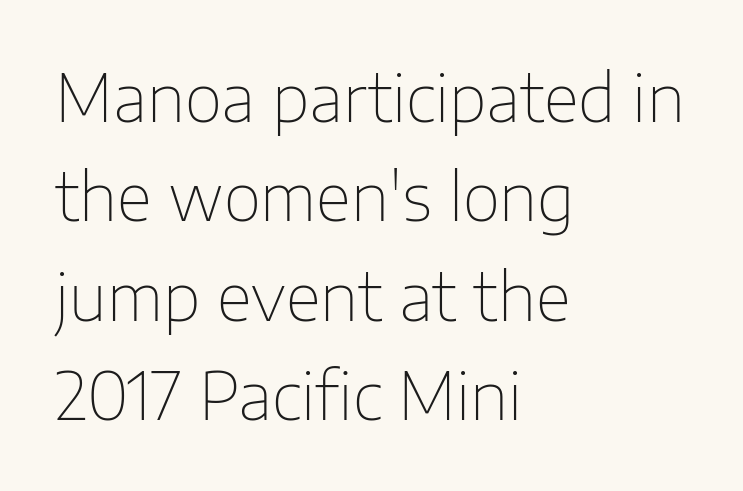
Letterform terminals end flat and unadorned throughout the passage. Is this a fixed-width face? No — the glyphs have proportional, varying widths. The typography opts for an upright posture over an oblique one. Honestly, the letter spacing is just normal — you wouldn't notice it.
